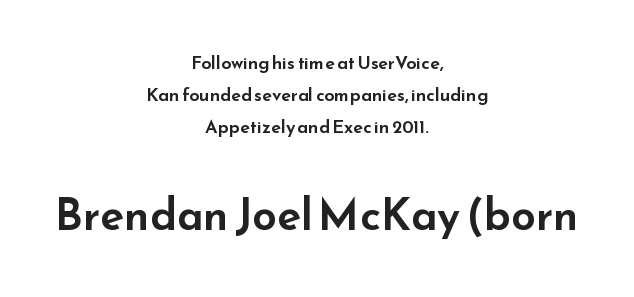
The image shows 44 px wide sans-serif type, upright; set centered, line spacing 1.79x, normal letter spacing, not underlined; the second (bottom) block is 2.44x larger; low stroke contrast and a small x-height.
